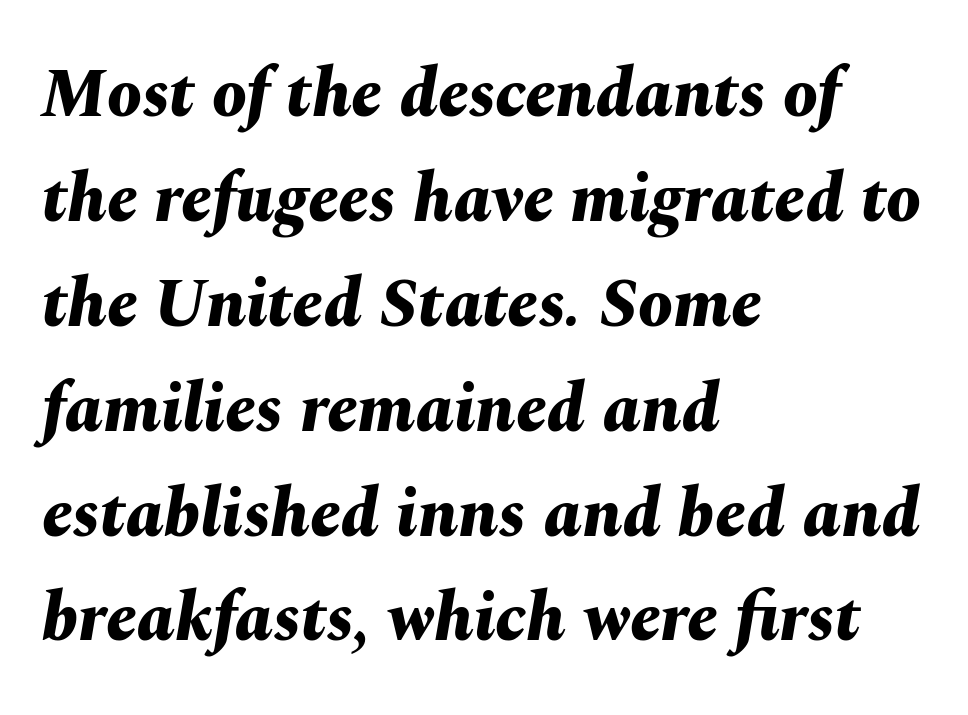
Q: Is the text bold? A: Yes.
Q: Is the text italic (slanted)? A: Yes, it leans right by about 10 degrees.
Q: Is the text underlined? A: No.
Q: How is the paragraph aligned? A: Left-aligned.
Q: Is the spacing between letters normal or unusually wide? A: Normal.
Q: Is the spacing between lines tight, normal or loose? A: Normal.
Q: Width (condensed, normal, or wide)? A: Normal.
Q: Stroke contrast? A: Medium.
Q: x-height? A: Medium.
Q: Monospaced? A: No.
